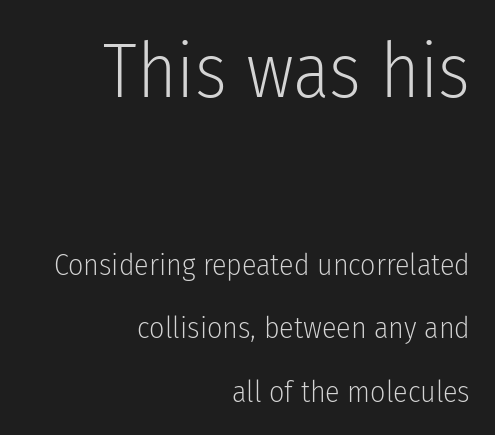
Q: Is the text bold? A: No.
Q: Is the text italic (slanted)? A: No, it is upright.
Q: Is the typeface a serif or a sans-serif typeface? A: Sans-serif.
Q: Is the text underlined? A: No.
Q: How is the paragraph aligned? A: Right-aligned.
Q: Is the spacing between letters normal or unusually wide? A: Normal.
Q: Is the spacing between lines tight, normal or loose? A: Loose.
Q: Which block of text is set in a larger size, the first (top) or the second (bottom)? A: The first (top) one.
Q: Width (condensed, normal, or wide)? A: Condensed.
Q: Stroke contrast? A: Low.
Q: x-height? A: Medium.
Q: Monospaced? A: No.
